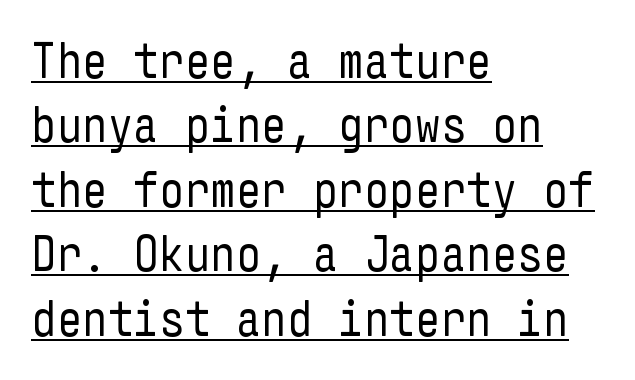
The image shows 50 px regular-weight, condensed sans-serif type, upright; set left-aligned, normal line spacing (1.29x), normal letter spacing, underlined; low stroke contrast and a medium x-height.
